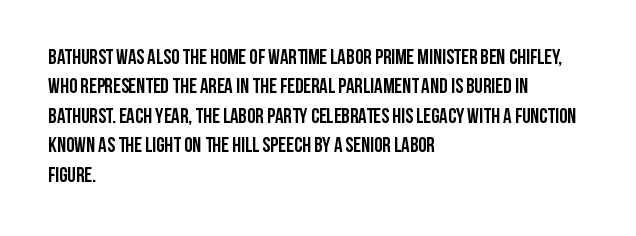
Posture: upright roman. Underlining? Definitely not there. Each line starts at the same left margin while the right side varies. Stroke thickness is high; the sample reads as a true bold. The block of text has a typical density, with ordinary space between rows.
